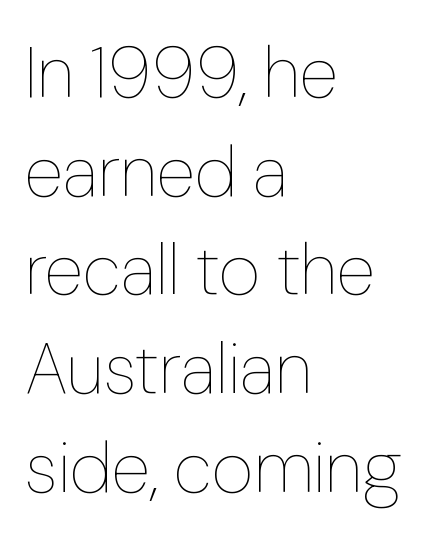
The image shows 72 px thin type, upright; set left-aligned, normal line spacing (1.37x), normal letter spacing, not underlined; low stroke contrast and a medium x-height.
